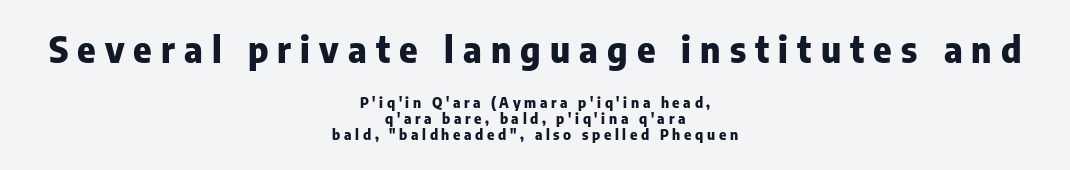
{"serif": "no", "italic": "no", "bold": "yes", "weight": "heavy", "width": "normal", "stroke_contrast": "low", "x_height": "medium", "monospaced": "no", "underline": "no", "align": "center", "line_spacing": "tight", "line_spacing_ratio": 1.12, "letter_spacing": "wide", "letter_spacing_em": 0.26, "larger_block": "first", "size_ratio": 2.5, "glyph_px": 35}
